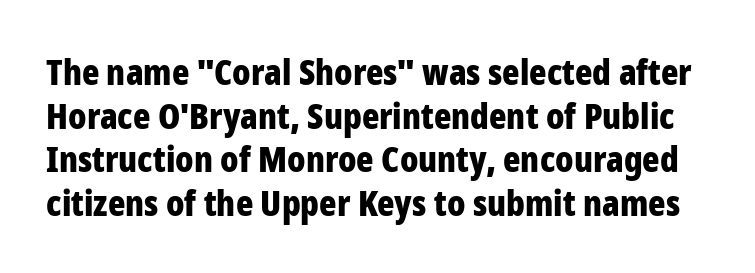
Q: Is the text bold? A: Yes.
Q: Is the text italic (slanted)? A: No, it is upright.
Q: Is the typeface a serif or a sans-serif typeface? A: Sans-serif.
Q: Is the text underlined? A: No.
Q: Is the spacing between letters normal or unusually wide? A: Normal.
Q: Width (condensed, normal, or wide)? A: Condensed.
Q: Stroke contrast? A: Low.
Q: x-height? A: Medium.
Q: Monospaced? A: No.
